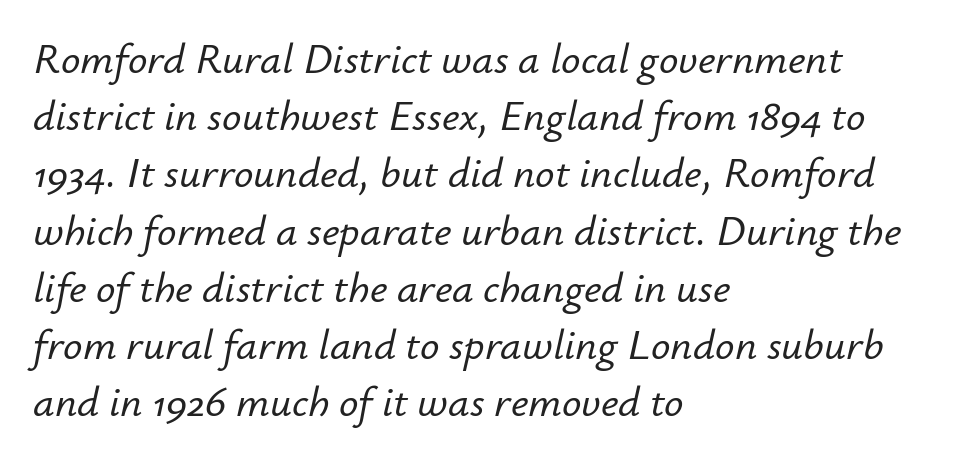
Q: Is the text italic (slanted)? A: Yes, it leans right by about 12 degrees.
Q: Is the text underlined? A: No.
Q: How is the paragraph aligned? A: Left-aligned.
Q: Is the spacing between letters normal or unusually wide? A: Normal.
Q: Is the spacing between lines tight, normal or loose? A: Normal.
Q: Width (condensed, normal, or wide)? A: Normal.
Q: Stroke contrast? A: Low.
Q: x-height? A: Small.
Q: Monospaced? A: No.
